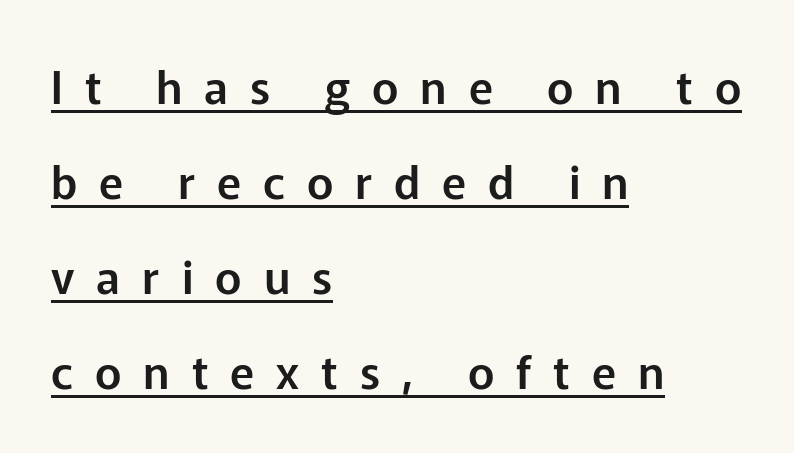
The rendering inserts visible extra space after every character. The face used here appears with an underline applied. The text block is weighted toward the left margin, trailing off unevenly rightward. This sample uses an upright cut, with every glyph sitting square on the baseline. Serif or sans? Sans — the stroke terminals are bare.
